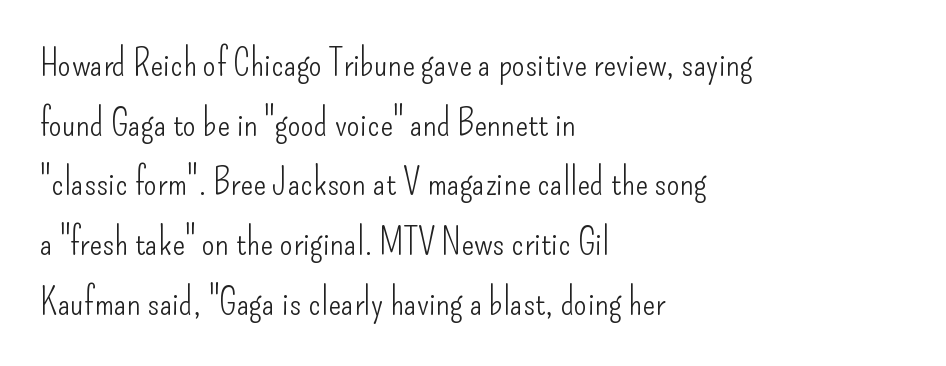
The image shows 38 px light, condensed sans-serif type, upright; set left-aligned, normal line spacing (1.57x), normal letter spacing, not underlined; low stroke contrast and a small x-height.
